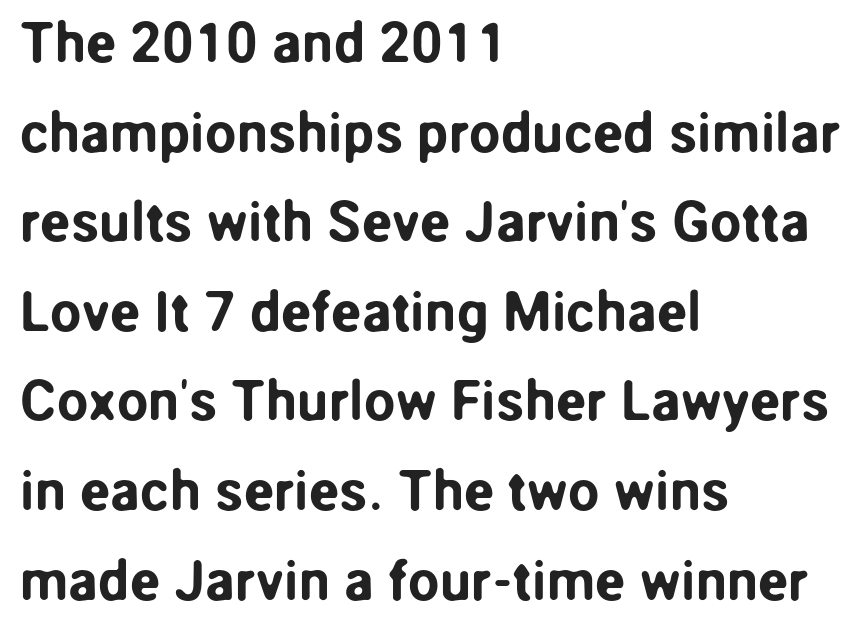
{"serif": "no", "italic": "no", "width": "normal", "stroke_contrast": "low", "x_height": "medium", "monospaced": "no", "underline": "no", "align": "left", "line_spacing": "normal", "line_spacing_ratio": 1.6, "letter_spacing": "normal", "letter_spacing_em": 0.0, "glyph_px": 56}
